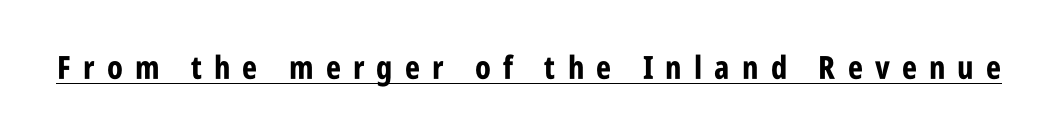
Q: Is the text bold? A: Yes.
Q: Is the text italic (slanted)? A: No, it is upright.
Q: Is the typeface a serif or a sans-serif typeface? A: Sans-serif.
Q: Is the text underlined? A: Yes.
Q: Is the spacing between letters normal or unusually wide? A: Unusually wide.
Q: Width (condensed, normal, or wide)? A: Condensed.
Q: Stroke contrast? A: Low.
Q: x-height? A: Large.
Q: Monospaced? A: No.
